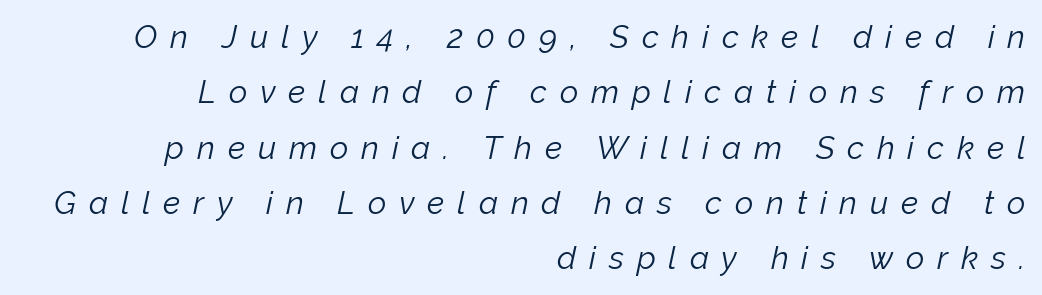
Q: Is the text bold? A: No.
Q: Is the text italic (slanted)? A: Yes, it leans right by about 12 degrees.
Q: Is the text underlined? A: No.
Q: How is the paragraph aligned? A: Right-aligned.
Q: Is the spacing between letters normal or unusually wide? A: Unusually wide.
Q: Width (condensed, normal, or wide)? A: Normal.
Q: Stroke contrast? A: Low.
Q: x-height? A: Medium.
Q: Monospaced? A: No.
